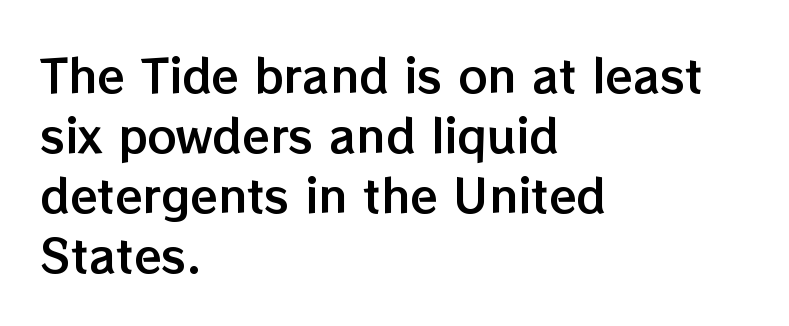
The image shows 45 px text type, upright; set left-aligned, normal line spacing (1.33x), normal letter spacing, not underlined; low stroke contrast and a medium x-height.
